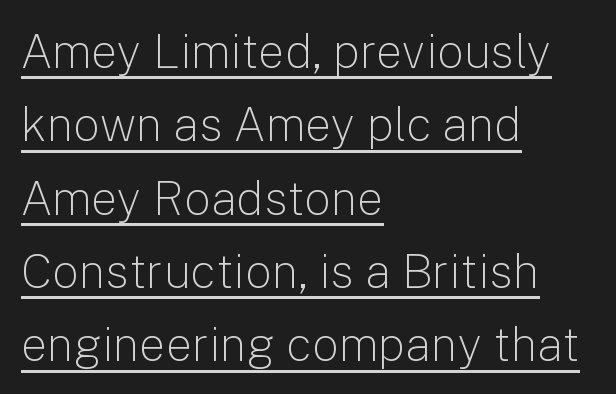
Q: Is the text bold? A: No.
Q: Is the text italic (slanted)? A: No, it is upright.
Q: Is the typeface a serif or a sans-serif typeface? A: Sans-serif.
Q: Is the text underlined? A: Yes.
Q: How is the paragraph aligned? A: Left-aligned.
Q: Is the spacing between letters normal or unusually wide? A: Normal.
Q: Is the spacing between lines tight, normal or loose? A: Normal.
Q: Width (condensed, normal, or wide)? A: Normal.
Q: Stroke contrast? A: Low.
Q: x-height? A: Medium.
Q: Monospaced? A: No.
